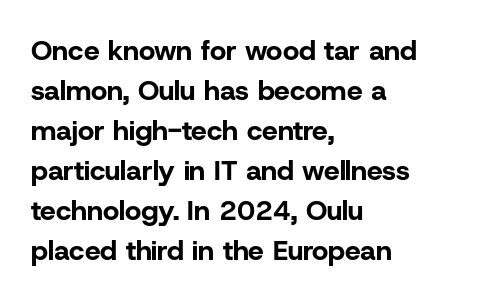
{"serif": "no", "italic": "no", "bold": "yes", "weight": "bold", "width": "normal", "stroke_contrast": "low", "x_height": "medium", "monospaced": "no", "underline": "no", "align": "left", "line_spacing": "normal", "line_spacing_ratio": 1.43, "letter_spacing": "normal", "letter_spacing_em": 0.0, "glyph_px": 28}
